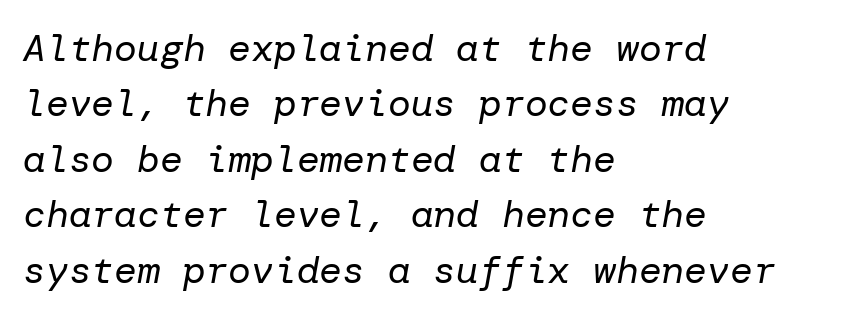
The image shows 38 px regular-weight type, italic (leaning right); set left-aligned, normal line spacing (1.46x), normal letter spacing, not underlined; low stroke contrast and a medium x-height.
